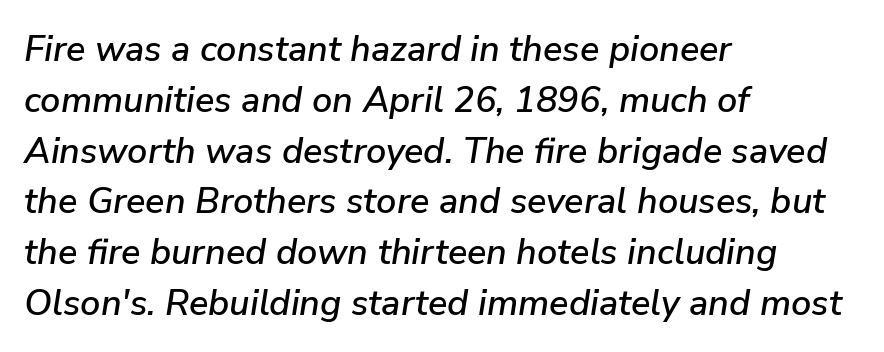
{"italic": "yes", "lean": "right", "slant_degrees": 9, "width": "normal", "stroke_contrast": "low", "x_height": "medium", "monospaced": "no", "underline": "no", "align": "left", "line_spacing": "normal", "line_spacing_ratio": 1.41, "letter_spacing": "normal", "letter_spacing_em": 0.0, "glyph_px": 36}
